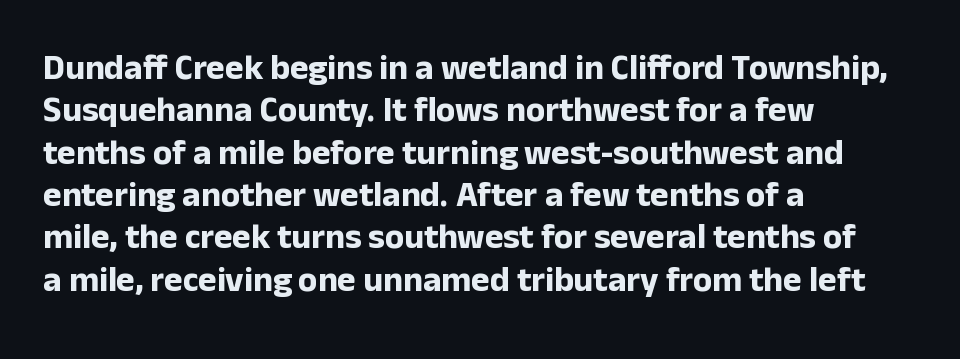
Q: Is the text bold? A: Yes.
Q: Is the text italic (slanted)? A: No, it is upright.
Q: Is the typeface a serif or a sans-serif typeface? A: Sans-serif.
Q: Is the text underlined? A: No.
Q: How is the paragraph aligned? A: Left-aligned.
Q: Is the spacing between letters normal or unusually wide? A: Normal.
Q: Width (condensed, normal, or wide)? A: Normal.
Q: Stroke contrast? A: Low.
Q: x-height? A: Medium.
Q: Monospaced? A: No.
